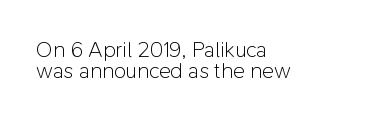
{"italic": "no", "bold": "no", "underline": "no", "align": "left", "line_spacing": "tight", "line_spacing_ratio": 0.96, "letter_spacing": "normal", "letter_spacing_em": 0.0, "glyph_px": 22}
